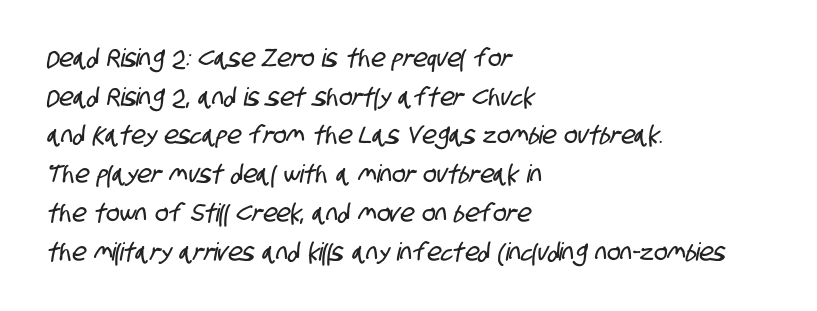
Horizontal alignment here is leftward, the default for most running prose. A typesetter would call this leading conventional body-copy spacing. The rendering keeps characters at their native spacing. Type without underlining.
